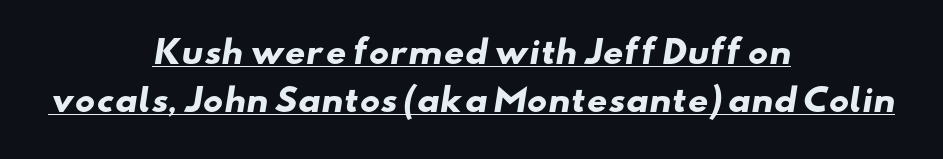
These lines carry a lot of weight — the face is fully bold. Observe the ordinary spacing: letters are neighbours, not strangers. Looks like someone drew a line under every word here. Both edges are ragged and mirror each other, which tells us the setting is centered.
